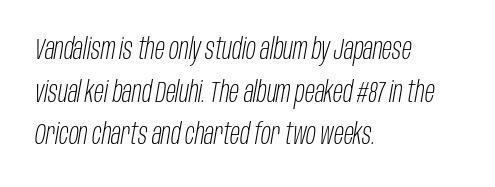
{"italic": "yes", "lean": "right", "slant_degrees": 10, "bold": "no", "weight": "light", "width": "condensed", "stroke_contrast": "low", "x_height": "large", "monospaced": "no", "underline": "no", "align": "left", "line_spacing": "normal", "line_spacing_ratio": 1.47, "letter_spacing": "normal", "letter_spacing_em": 0.0, "glyph_px": 29}
